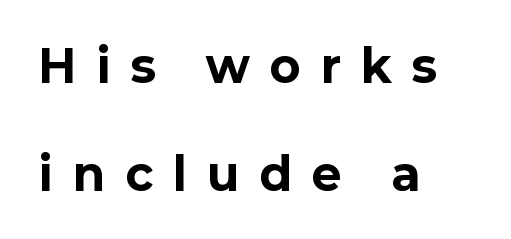
{"serif": "no", "italic": "no", "bold": "yes", "weight": "bold", "width": "normal", "stroke_contrast": "low", "x_height": "medium", "monospaced": "no", "underline": "no", "align": "left", "line_spacing": "loose", "line_spacing_ratio": 2.39, "letter_spacing": "wide", "letter_spacing_em": 0.46, "glyph_px": 45}
